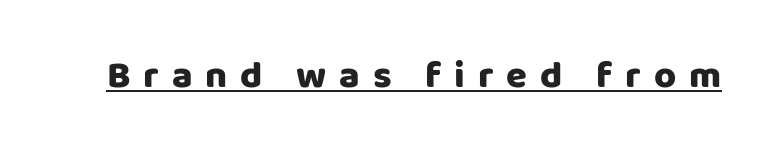
Q: Is the text italic (slanted)? A: No, it is upright.
Q: Is the typeface a serif or a sans-serif typeface? A: Sans-serif.
Q: Is the text underlined? A: Yes.
Q: Is the spacing between letters normal or unusually wide? A: Unusually wide.
Q: Width (condensed, normal, or wide)? A: Normal.
Q: Stroke contrast? A: Low.
Q: x-height? A: Large.
Q: Monospaced? A: No.
